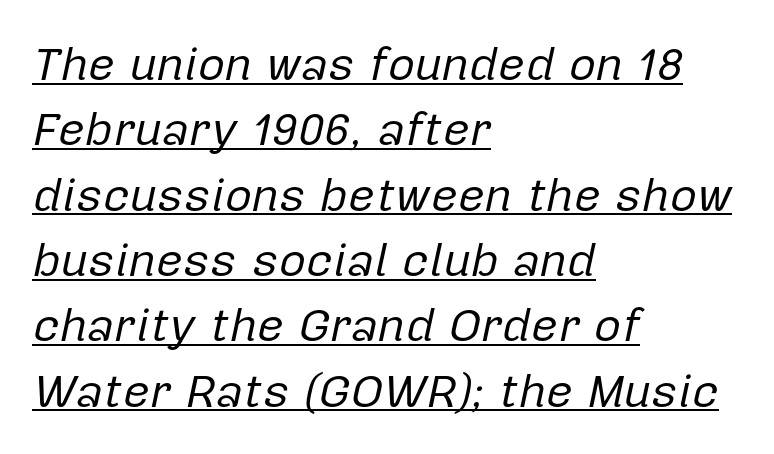
Q: Is the text bold? A: No.
Q: Is the text italic (slanted)? A: Yes, it leans right by about 12 degrees.
Q: Is the text underlined? A: Yes.
Q: How is the paragraph aligned? A: Left-aligned.
Q: Is the spacing between letters normal or unusually wide? A: Normal.
Q: Is the spacing between lines tight, normal or loose? A: Normal.
Q: Width (condensed, normal, or wide)? A: Normal.
Q: Stroke contrast? A: Low.
Q: x-height? A: Medium.
Q: Monospaced? A: No.
